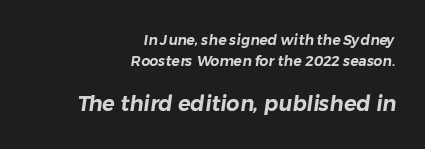
The image shows 21 px text type; set right-aligned, normal line spacing (1.51x), normal letter spacing, not underlined; the second (bottom) block is 1.5x larger.
